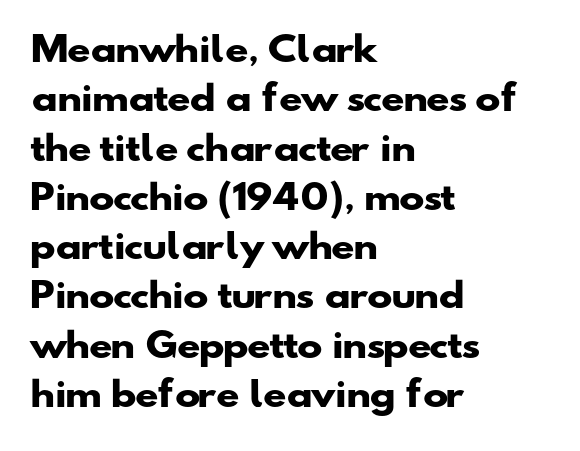
{"serif": "no", "bold": "yes", "weight": "heavy", "width": "wide", "stroke_contrast": "low", "x_height": "small", "monospaced": "no", "underline": "no", "align": "left", "line_spacing": "normal", "line_spacing_ratio": 1.45, "letter_spacing": "normal", "letter_spacing_em": 0.0, "glyph_px": 34}
